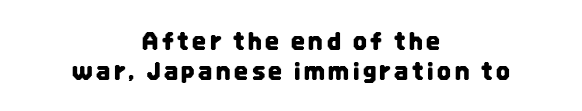
The image shows 24 px text type, upright; set centered, line spacing 1.24x, not underlined.
